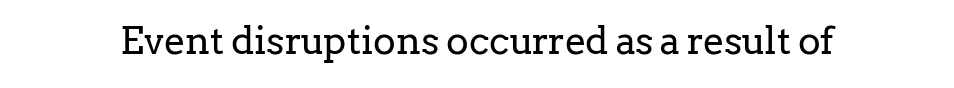
{"serif": "yes", "italic": "no", "bold": "no", "weight": "regular", "width": "normal", "stroke_contrast": "low", "x_height": "medium", "monospaced": "no", "underline": "no", "letter_spacing": "normal", "letter_spacing_em": 0.0, "glyph_px": 38}
